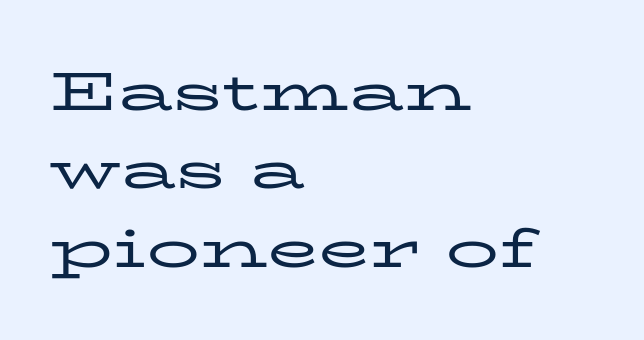
{"serif": "yes", "italic": "no", "bold": "no", "weight": "regular", "width": "wide", "stroke_contrast": "low", "x_height": "medium", "monospaced": "no", "underline": "no", "align": "left", "line_spacing": "normal", "line_spacing_ratio": 1.48, "letter_spacing": "normal", "letter_spacing_em": 0.0, "glyph_px": 53}
